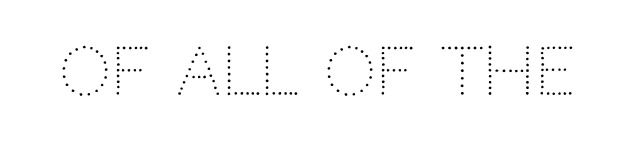
{"serif": "no", "italic": "no", "bold": "no", "weight": "light", "width": "normal", "stroke_contrast": "low", "x_height": "large", "monospaced": "no", "underline": "no", "letter_spacing": "normal", "letter_spacing_em": 0.0, "glyph_px": 65}
